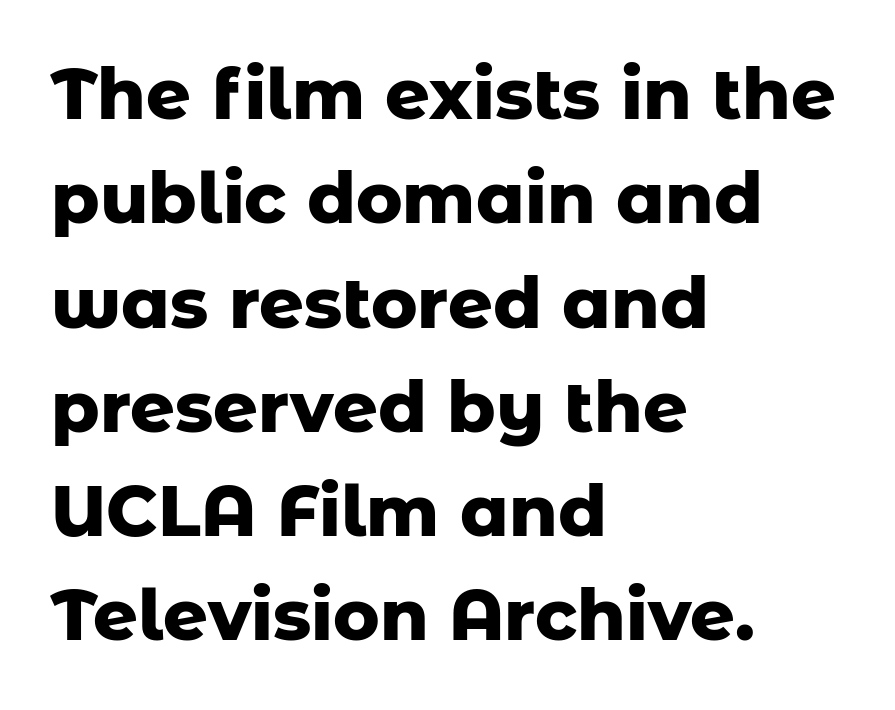
Q: Is the text bold? A: Yes.
Q: Is the text italic (slanted)? A: No, it is upright.
Q: Is the typeface a serif or a sans-serif typeface? A: Sans-serif.
Q: Is the text underlined? A: No.
Q: How is the paragraph aligned? A: Left-aligned.
Q: Is the spacing between letters normal or unusually wide? A: Normal.
Q: Is the spacing between lines tight, normal or loose? A: Normal.
Q: Width (condensed, normal, or wide)? A: Normal.
Q: Stroke contrast? A: Low.
Q: x-height? A: Medium.
Q: Monospaced? A: No.
